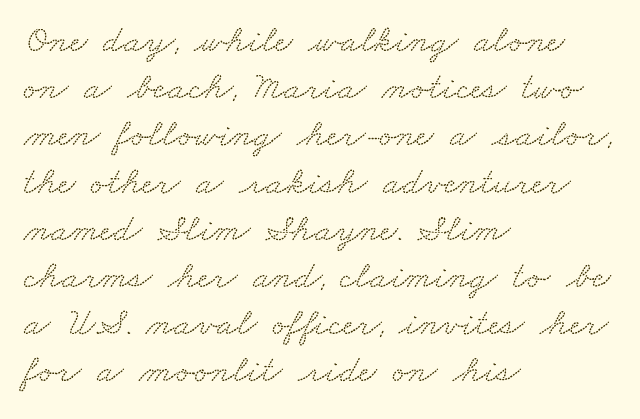
Check where the strokes stop: tiny serifs finish them off. Caption: multi-line text, flush left, ragged right. This rendering leaves character spacing at its baseline value. Think of a printed novel: that variable character pitch is what you see here.
